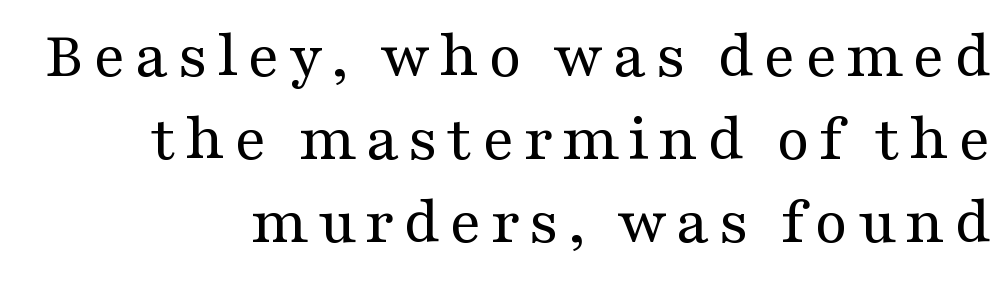
{"serif": "yes", "italic": "no", "bold": "no", "weight": "regular", "width": "wide", "stroke_contrast": "medium", "x_height": "medium", "monospaced": "no", "underline": "no", "align": "right", "line_spacing_ratio": 1.24, "glyph_px": 67}
